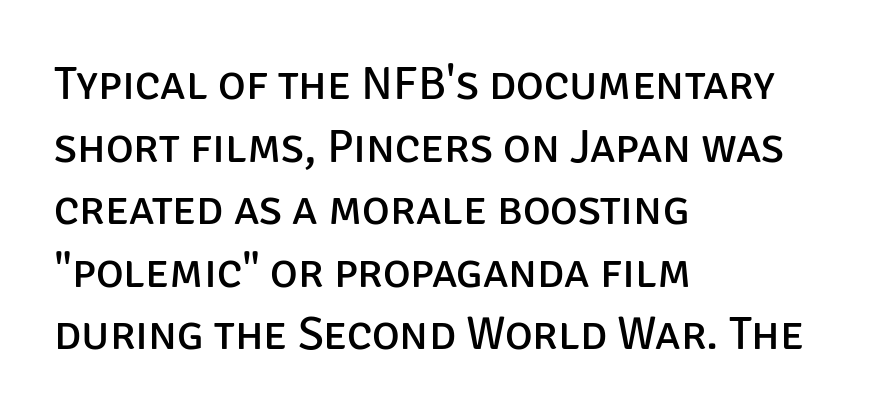
{"serif": "no", "italic": "no", "bold": "no", "weight": "regular", "width": "normal", "stroke_contrast": "low", "x_height": "large", "monospaced": "no", "underline": "no", "align": "left", "line_spacing": "normal", "line_spacing_ratio": 1.33, "letter_spacing": "normal", "letter_spacing_em": 0.0, "glyph_px": 47}
